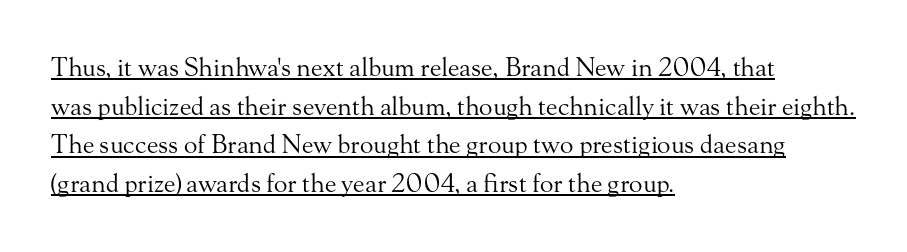
{"italic": "no", "bold": "no", "underline": "yes", "align": "left", "line_spacing": "normal", "line_spacing_ratio": 1.55, "letter_spacing": "normal", "letter_spacing_em": 0.0, "glyph_px": 25}
